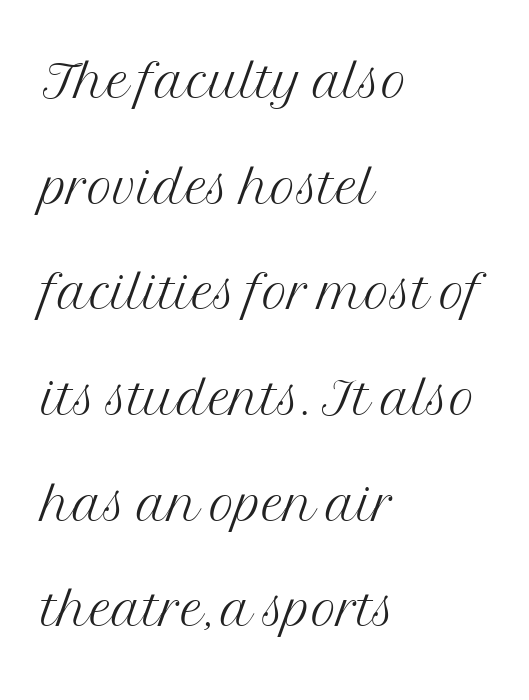
Horizontal bands of white between lines are of average thickness. Stroke thickness stays within the range of a standard reading face or lighter. Reading down the block, your eye returns to a fixed left position each line. This is serif lettering, the kind often seen in printed books.
